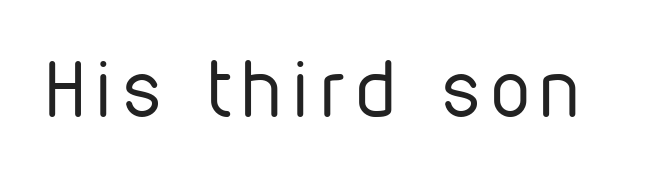
Q: Is the text bold? A: No.
Q: Is the text italic (slanted)? A: No, it is upright.
Q: Is the typeface a serif or a sans-serif typeface? A: Sans-serif.
Q: Is the text underlined? A: No.
Q: Width (condensed, normal, or wide)? A: Condensed.
Q: Stroke contrast? A: Low.
Q: x-height? A: Medium.
Q: Monospaced? A: No.
